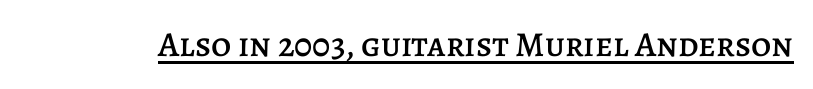
The image shows 35 px text type, upright; set normal letter spacing, underlined; low stroke contrast and a large x-height.
